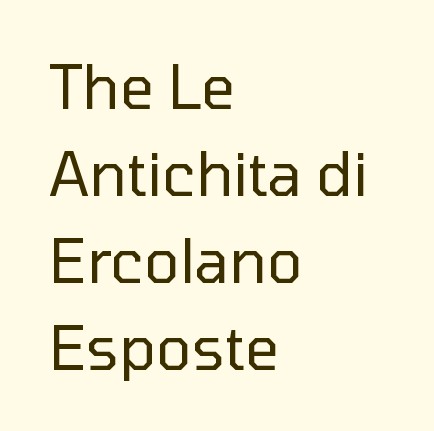
The typeface chosen for these lines omits serifs. This sample uses an upright cut, with every glyph sitting square on the baseline. The letterforms sit shoulder to shoulder at normal distance. Descenders hang freely into open space. A typesetter would call this proportional, since set widths differ per character. Evenly set lines give the paragraph a standard silhouette.
